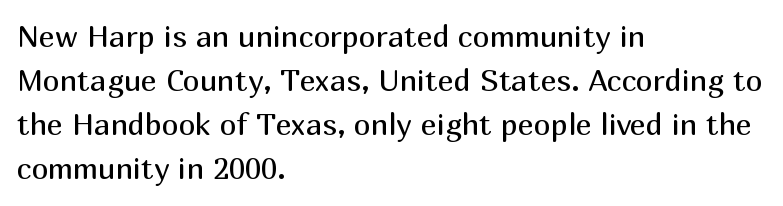
Q: Is the text bold? A: No.
Q: Is the text italic (slanted)? A: No, it is upright.
Q: Is the typeface a serif or a sans-serif typeface? A: Sans-serif.
Q: Is the text underlined? A: No.
Q: How is the paragraph aligned? A: Left-aligned.
Q: Is the spacing between letters normal or unusually wide? A: Normal.
Q: Is the spacing between lines tight, normal or loose? A: Normal.
Q: Width (condensed, normal, or wide)? A: Normal.
Q: Stroke contrast? A: Medium.
Q: x-height? A: Medium.
Q: Monospaced? A: No.
